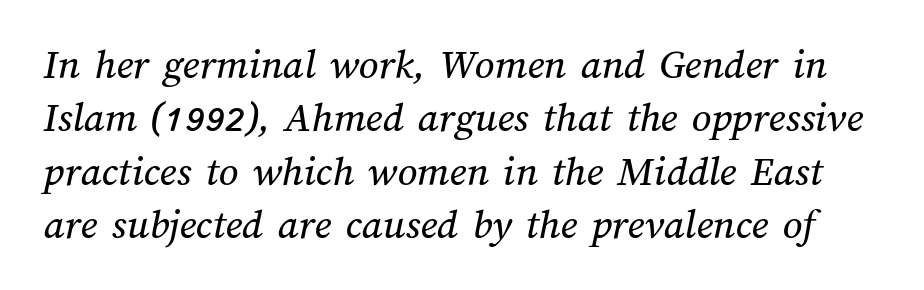
Q: Is the text underlined? A: No.
Q: Is the spacing between letters normal or unusually wide? A: Normal.
Q: Width (condensed, normal, or wide)? A: Normal.
Q: Stroke contrast? A: Medium.
Q: x-height? A: Medium.
Q: Monospaced? A: No.
